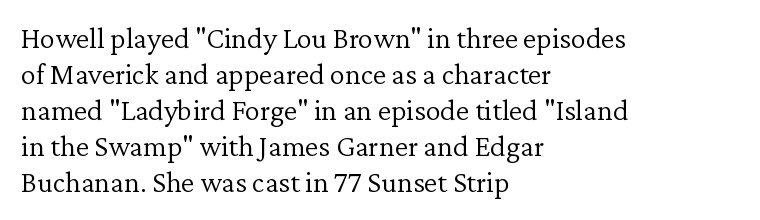
This sample is left-justified, so line endings fall wherever the words run out. You could not count columns in this text — the font is proportionally spaced. Posture: upright roman. Beneath every word, the page is bare. Unbolded letterforms with no extra heft. Letter spacing: default.
